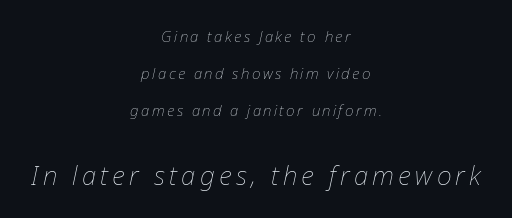
Quick note: underline off. When letters slant like this, we call the style italic. You could fit nearly another row in the gap between these rows. Is the block centered? Yes — each line is placed symmetrically about the middle. Is the type heavy? It reads as light-to-regular instead.
